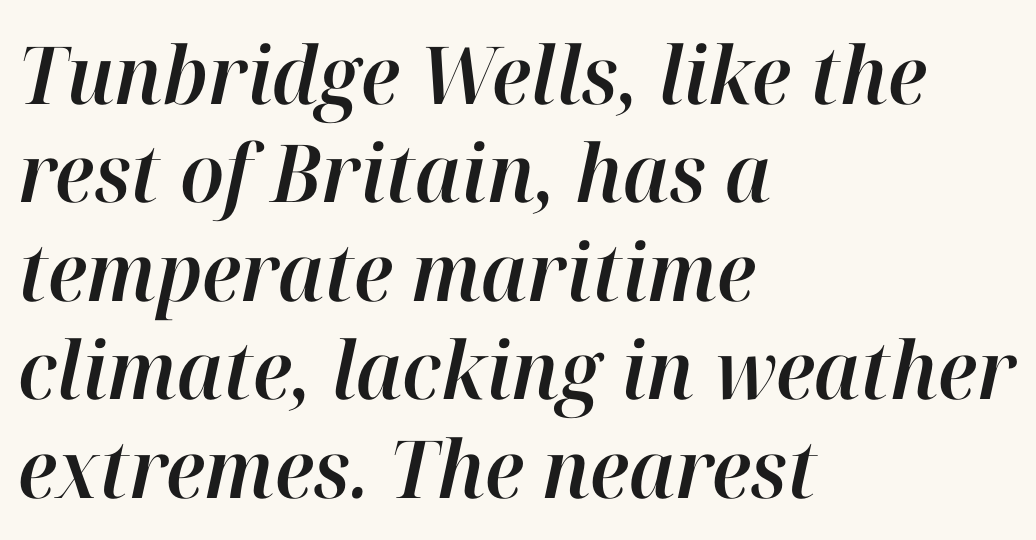
The image shows 80 px text type, italic (leaning right); set left-aligned, line spacing 1.23x, normal letter spacing, not underlined; high stroke contrast and a medium x-height.
